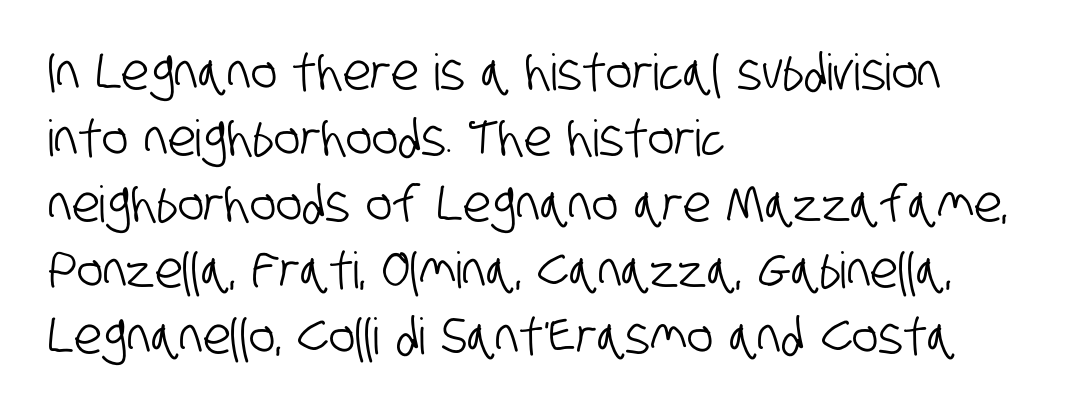
Q: Is the typeface a serif or a sans-serif typeface? A: Sans-serif.
Q: Is the text underlined? A: No.
Q: How is the paragraph aligned? A: Left-aligned.
Q: Is the spacing between letters normal or unusually wide? A: Normal.
Q: Is the spacing between lines tight, normal or loose? A: Normal.
Q: Width (condensed, normal, or wide)? A: Condensed.
Q: Stroke contrast? A: Low.
Q: x-height? A: Large.
Q: Monospaced? A: No.
